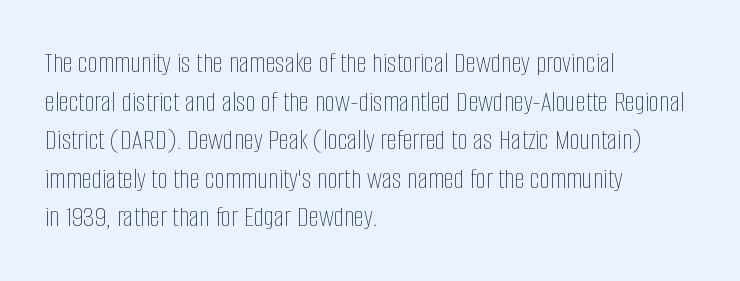
The image shows 29 px thin, condensed type, upright; set left-aligned, normal line spacing (1.33x), normal letter spacing, not underlined; low stroke contrast and a large x-height.
